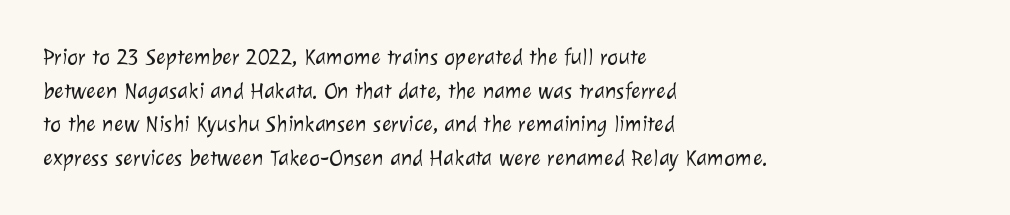
Q: Is the text bold? A: No.
Q: Is the text underlined? A: No.
Q: How is the paragraph aligned? A: Left-aligned.
Q: Is the spacing between letters normal or unusually wide? A: Normal.
Q: Is the spacing between lines tight, normal or loose? A: Normal.
